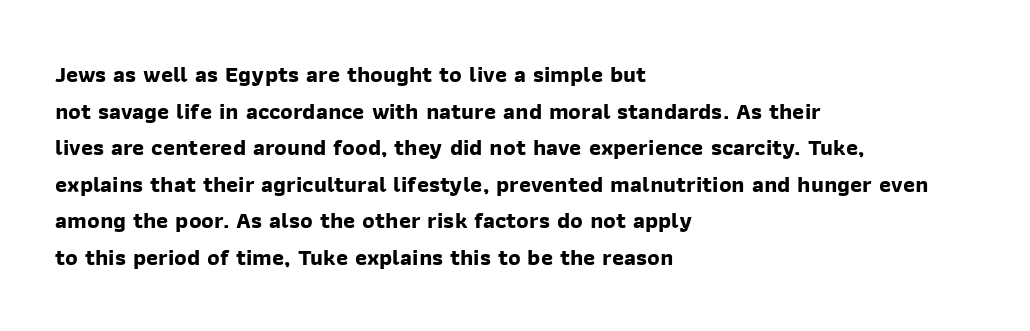
{"bold": "yes", "underline": "no", "align": "left", "line_spacing": "normal", "line_spacing_ratio": 1.59, "letter_spacing": "normal", "letter_spacing_em": 0.0, "glyph_px": 23}
